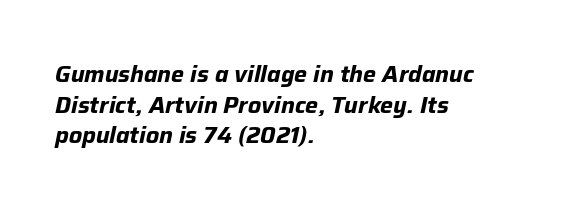
The image shows 23 px bold type, italic (leaning right); set left-aligned, normal line spacing (1.33x), normal letter spacing, not underlined.
